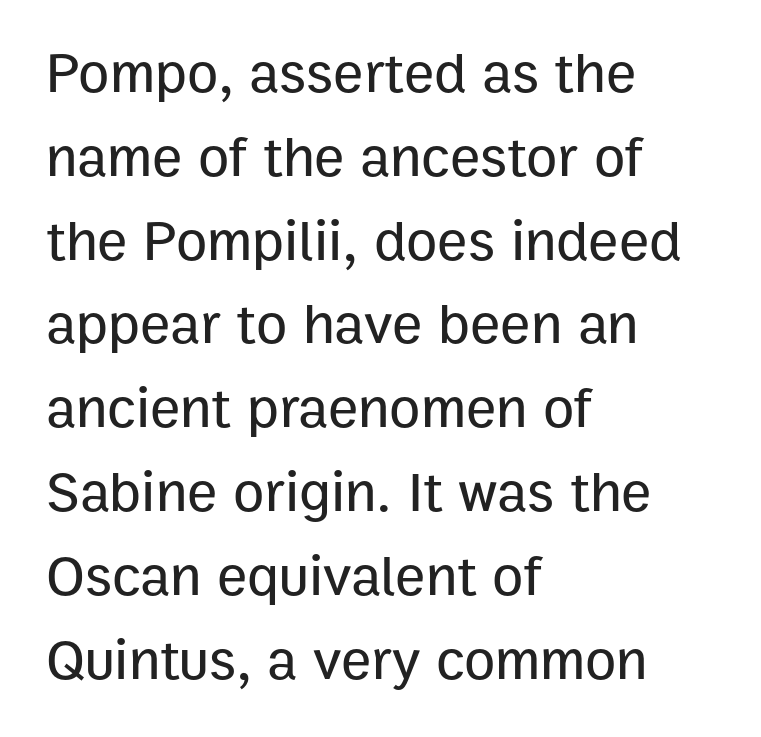
{"serif": "no", "italic": "no", "width": "normal", "stroke_contrast": "low", "x_height": "medium", "monospaced": "no", "underline": "no", "align": "left", "line_spacing": "normal", "line_spacing_ratio": 1.47, "letter_spacing": "normal", "letter_spacing_em": 0.0, "glyph_px": 57}
